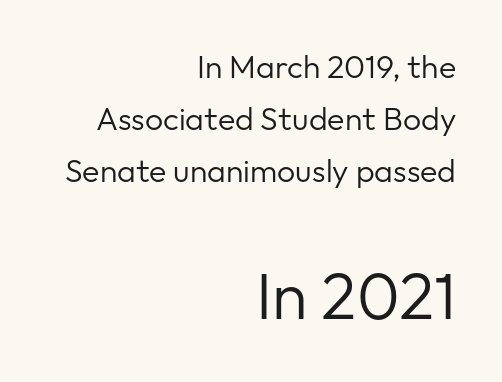
The image shows 65 px regular-weight sans-serif type, upright; set right-aligned, normal line spacing (1.62x), normal letter spacing, not underlined; the second (bottom) block is 2.03x larger; low stroke contrast and a medium x-height.
